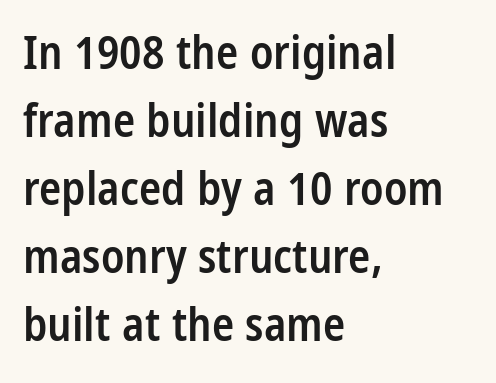
{"serif": "no", "italic": "no", "bold": "semi", "weight": "semibold", "width": "condensed", "stroke_contrast": "low", "x_height": "large", "monospaced": "no", "underline": "no", "align": "left", "line_spacing": "normal", "line_spacing_ratio": 1.48, "letter_spacing": "normal", "letter_spacing_em": 0.0, "glyph_px": 46}
